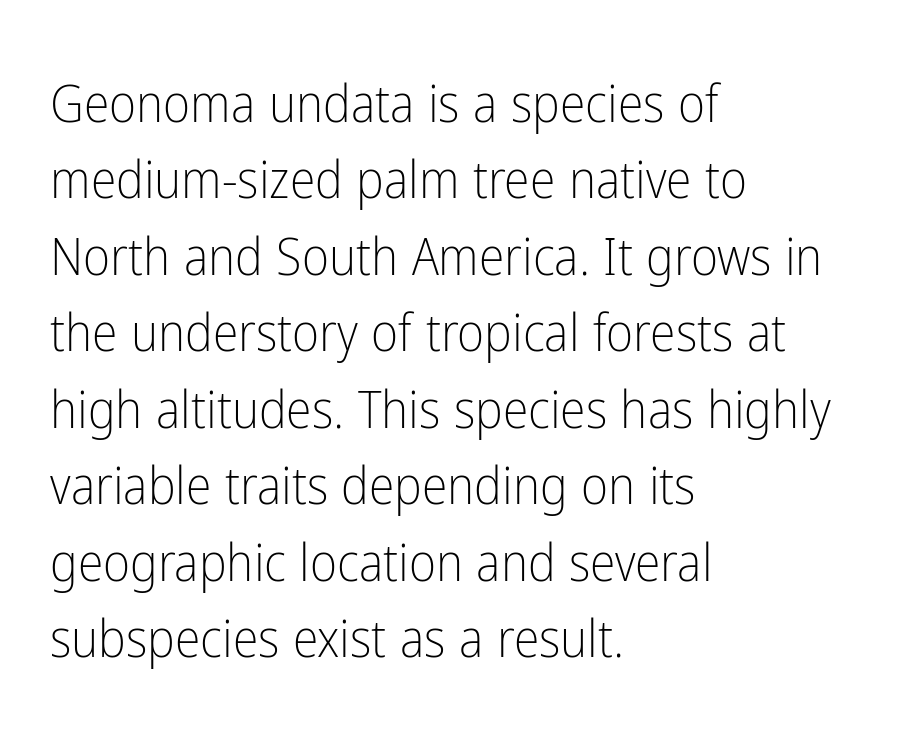
{"serif": "no", "italic": "no", "bold": "no", "weight": "light", "width": "condensed", "stroke_contrast": "low", "x_height": "medium", "monospaced": "no", "underline": "no", "align": "left", "line_spacing": "normal", "line_spacing_ratio": 1.47, "letter_spacing": "normal", "letter_spacing_em": 0.0, "glyph_px": 52}
